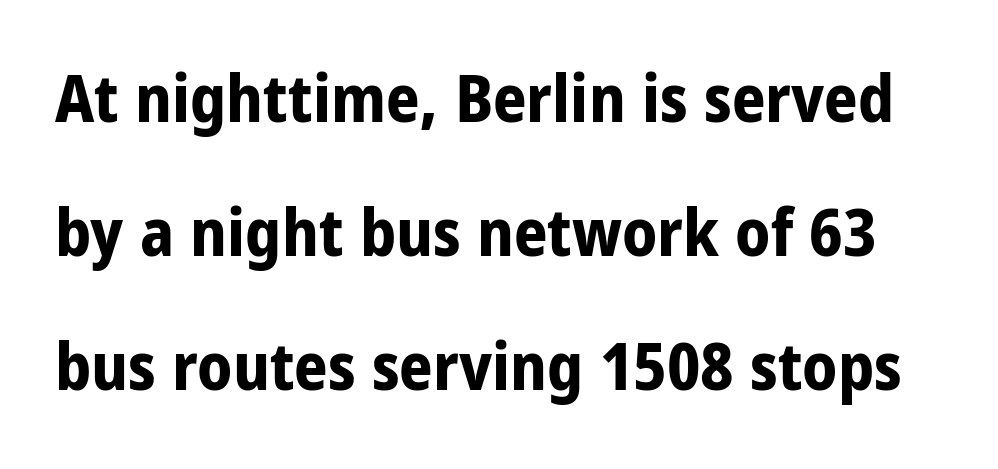
Q: Is the text bold? A: Yes.
Q: Is the text italic (slanted)? A: No, it is upright.
Q: Is the typeface a serif or a sans-serif typeface? A: Sans-serif.
Q: Is the text underlined? A: No.
Q: Is the spacing between letters normal or unusually wide? A: Normal.
Q: Is the spacing between lines tight, normal or loose? A: Loose.
Q: Width (condensed, normal, or wide)? A: Condensed.
Q: Stroke contrast? A: Low.
Q: x-height? A: Large.
Q: Monospaced? A: No.
